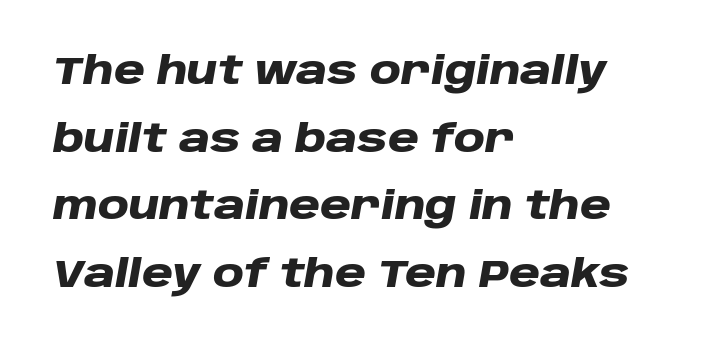
Q: Is the text bold? A: Yes.
Q: Is the text italic (slanted)? A: Yes, it leans right by about 10 degrees.
Q: Is the text underlined? A: No.
Q: How is the paragraph aligned? A: Left-aligned.
Q: Is the spacing between letters normal or unusually wide? A: Normal.
Q: Width (condensed, normal, or wide)? A: Wide.
Q: Stroke contrast? A: Low.
Q: x-height? A: Large.
Q: Monospaced? A: No.
